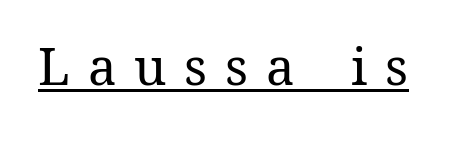
Q: Is the text bold? A: No.
Q: Is the text italic (slanted)? A: No, it is upright.
Q: Is the text underlined? A: Yes.
Q: Is the spacing between letters normal or unusually wide? A: Unusually wide.
Q: Width (condensed, normal, or wide)? A: Normal.
Q: Stroke contrast? A: Medium.
Q: x-height? A: Medium.
Q: Monospaced? A: No.
